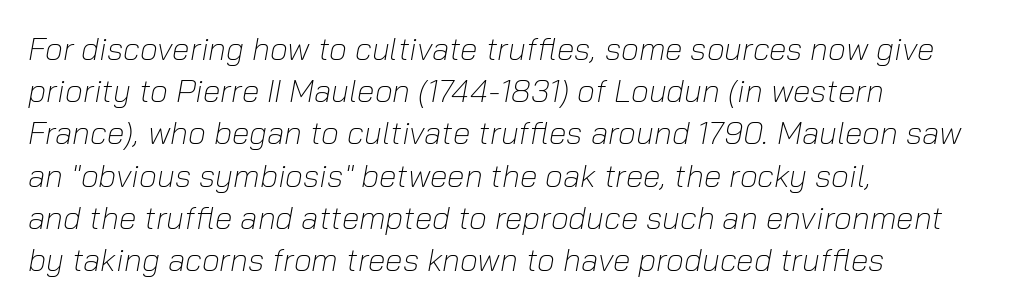
The image shows 32 px light type, italic (leaning right); set left-aligned, normal line spacing (1.32x), normal letter spacing, not underlined; low stroke contrast and a medium x-height.
